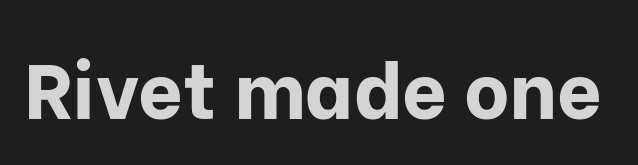
The image shows 78 px bold sans-serif type, upright; set normal letter spacing, not underlined; low stroke contrast and a medium x-height.
